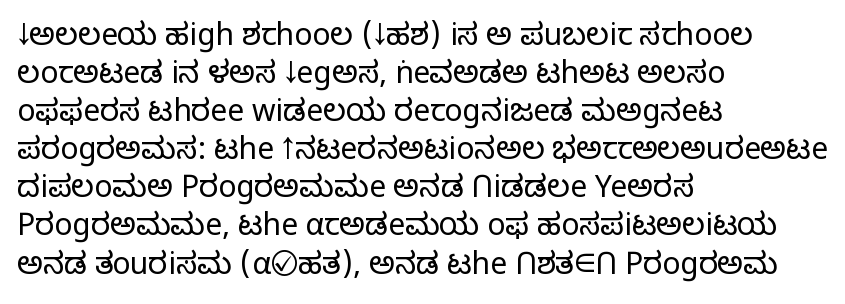
Q: Is the text bold? A: No.
Q: Is the text italic (slanted)? A: No, it is upright.
Q: Is the typeface a serif or a sans-serif typeface? A: Sans-serif.
Q: Is the text underlined? A: No.
Q: How is the paragraph aligned? A: Left-aligned.
Q: Is the spacing between letters normal or unusually wide? A: Normal.
Q: Is the spacing between lines tight, normal or loose? A: Normal.
Q: Width (condensed, normal, or wide)? A: Normal.
Q: Stroke contrast? A: Low.
Q: x-height? A: Medium.
Q: Monospaced? A: No.
